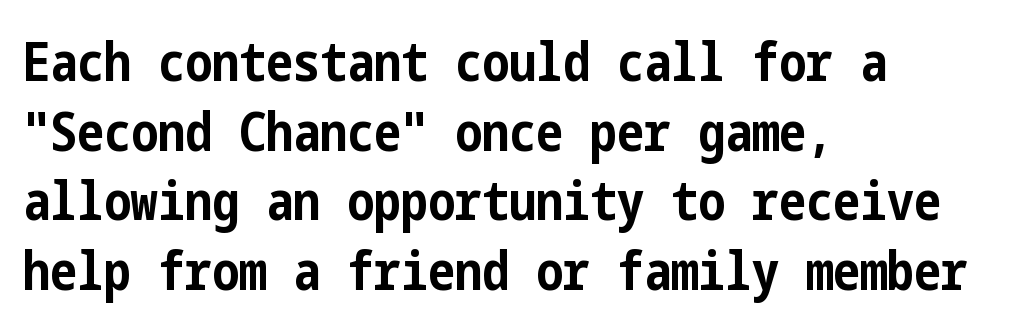
This is roman type, the default non-slanted kind. Characters follow at the spacing the type designer built in. The face used here has the dense, thick strokes of a bold. This is sans-serif lettering, the kind often seen on screens and signage. Has an underline been added? It has not.
